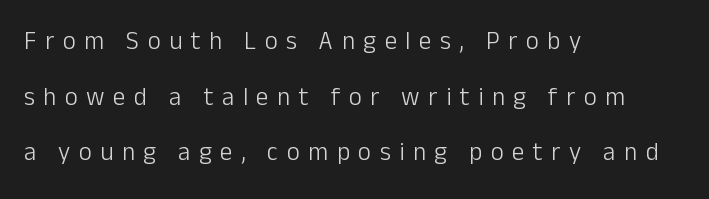
The designer dialed line spacing up above the default. Inter-character spacing is expanded well beyond the font's built-in metrics. In CSS terms this would be text-align: left. The passage shown is not bold in any degree.
